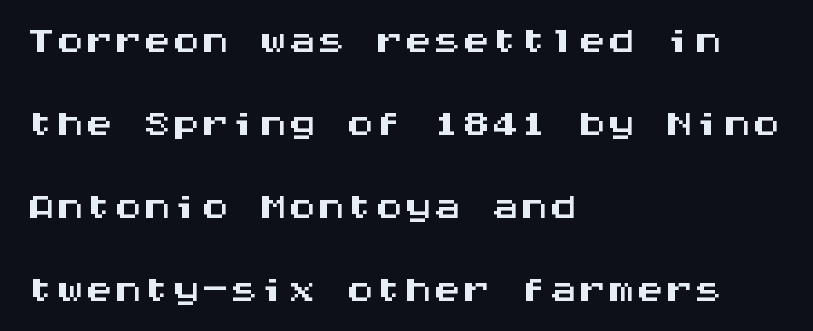
Observe the ordinary spacing: letters are neighbours, not strangers. Successive baselines arrive at the customary interval. Looks like terminal output: every glyph gets an equal slot. The lettering stays uniformly vertical, giving the passage a roman look. Type style note: lacks serifs.
